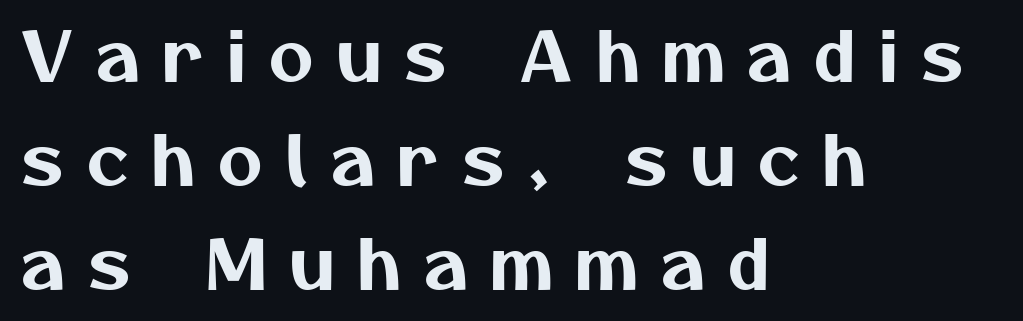
The image shows 69 px sans-serif type; set left-aligned, normal line spacing (1.51x), unusually wide letter spacing (+0.34 em), not underlined; medium stroke contrast and a medium x-height.
